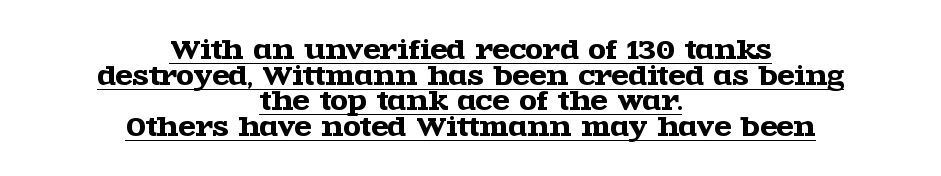
Q: Is the text italic (slanted)? A: No, it is upright.
Q: Is the text underlined? A: Yes.
Q: How is the paragraph aligned? A: Centered.
Q: Is the spacing between letters normal or unusually wide? A: Normal.
Q: Is the spacing between lines tight, normal or loose? A: Tight.
